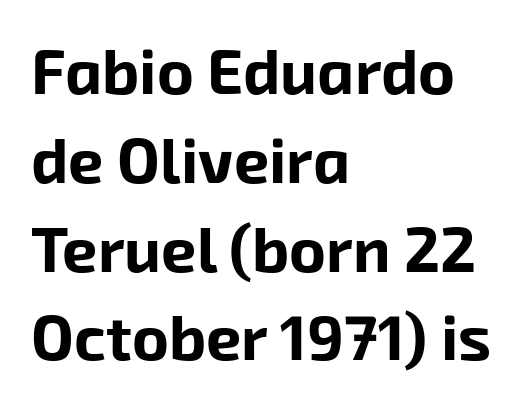
{"serif": "no", "bold": "yes", "weight": "bold", "width": "normal", "stroke_contrast": "low", "x_height": "medium", "monospaced": "no", "underline": "no", "align": "left", "line_spacing": "normal", "line_spacing_ratio": 1.41, "letter_spacing": "normal", "letter_spacing_em": 0.0, "glyph_px": 63}
